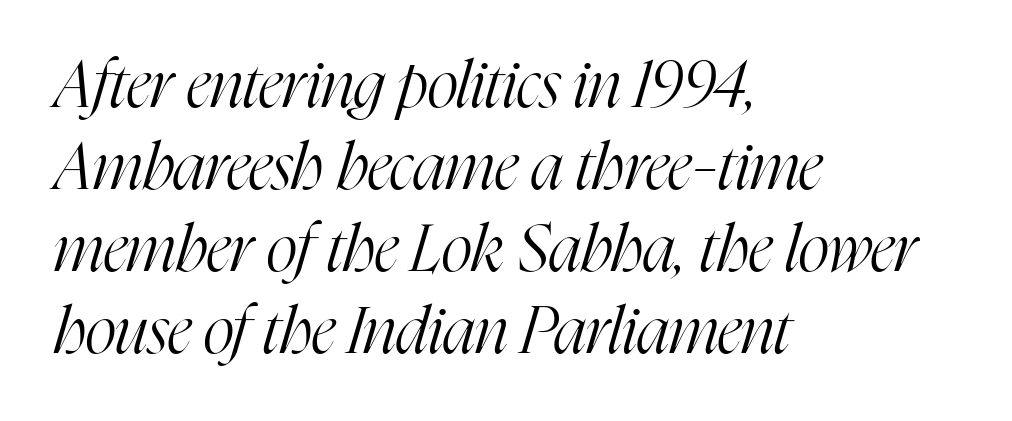
{"serif": "yes", "italic": "yes", "lean": "right", "slant_degrees": 16, "bold": "no", "weight": "light", "width": "condensed", "stroke_contrast": "high", "x_height": "medium", "monospaced": "no", "underline": "no", "align": "left", "line_spacing_ratio": 1.24, "letter_spacing": "normal", "letter_spacing_em": 0.0, "glyph_px": 66}
